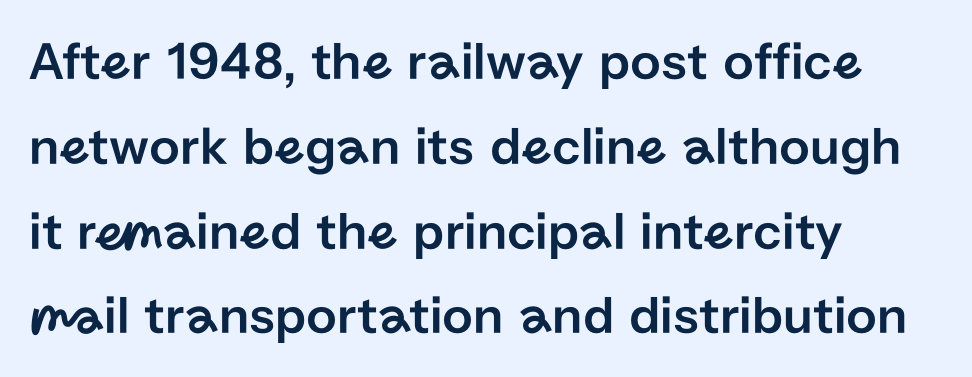
{"serif": "no", "italic": "no", "width": "normal", "stroke_contrast": "low", "x_height": "medium", "monospaced": "no", "underline": "no", "align": "left", "line_spacing": "normal", "line_spacing_ratio": 1.57, "letter_spacing": "normal", "letter_spacing_em": 0.0, "glyph_px": 54}
